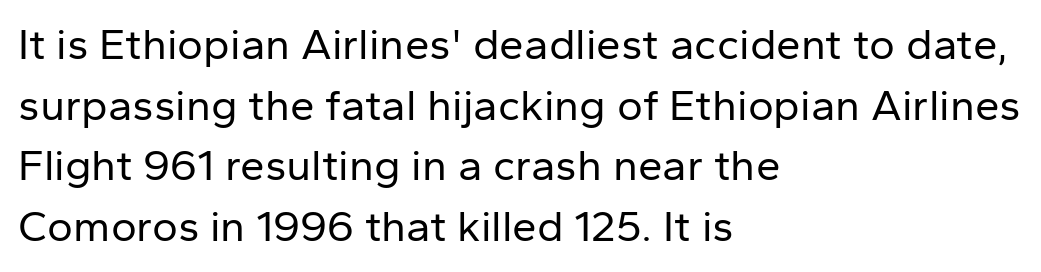
The image shows 44 px regular-weight sans-serif type, upright; set left-aligned, normal line spacing (1.38x), normal letter spacing, not underlined; low stroke contrast and a medium x-height.
